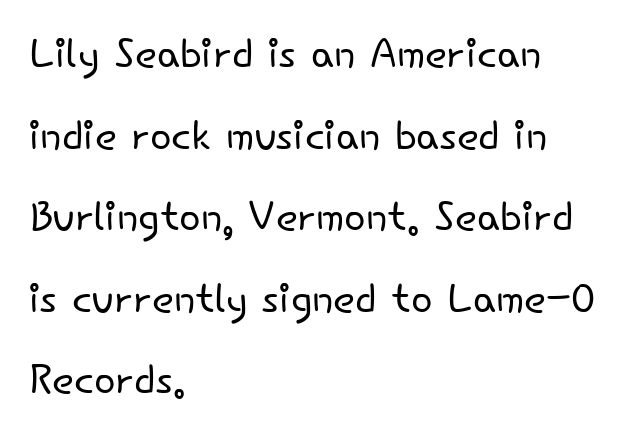
Q: Is the text bold? A: No.
Q: Is the text italic (slanted)? A: No, it is upright.
Q: Is the typeface a serif or a sans-serif typeface? A: Sans-serif.
Q: Is the text underlined? A: No.
Q: How is the paragraph aligned? A: Left-aligned.
Q: Is the spacing between letters normal or unusually wide? A: Normal.
Q: Is the spacing between lines tight, normal or loose? A: Normal.
Q: Width (condensed, normal, or wide)? A: Normal.
Q: Stroke contrast? A: Low.
Q: x-height? A: Small.
Q: Monospaced? A: No.
